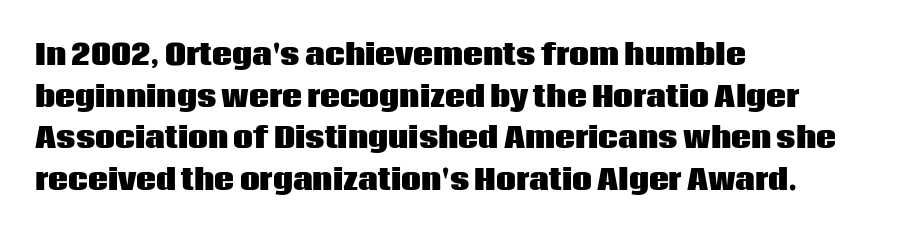
Grotesque or geometric, the face here clearly has no serifs. The passage shown is not underscored anywhere. The type sits square on the baseline with zero lean. Interline gaps are of average width in this sample. You'd pick this weight for a headline — it's a proper bold. In CSS terms this would be text-align: left.
